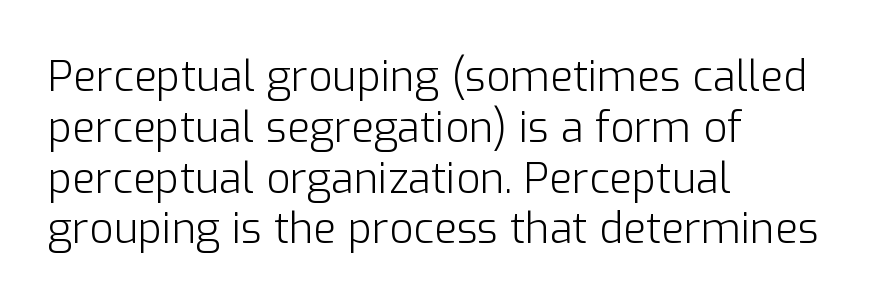
The image shows 42 px light sans-serif type, upright; set left-aligned, line spacing 1.21x, normal letter spacing, not underlined; low stroke contrast and a medium x-height.
